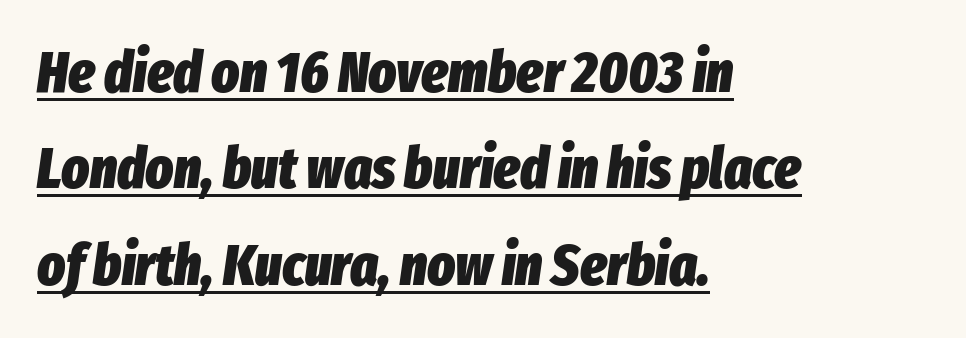
{"italic": "yes", "lean": "right", "slant_degrees": 8, "bold": "yes", "weight": "heavy", "width": "condensed", "stroke_contrast": "low", "x_height": "medium", "monospaced": "no", "underline": "yes", "align": "left", "line_spacing": "normal", "line_spacing_ratio": 1.66, "letter_spacing": "normal", "letter_spacing_em": 0.0, "glyph_px": 58}
